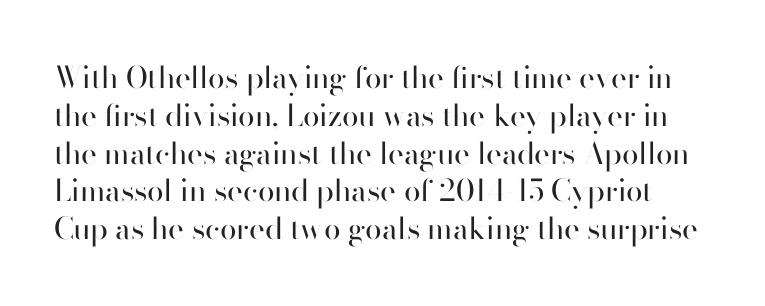
The image shows 30 px regular-weight sans-serif type, upright; set normal line spacing (1.26x), normal letter spacing, not underlined; high stroke contrast and a small x-height.
